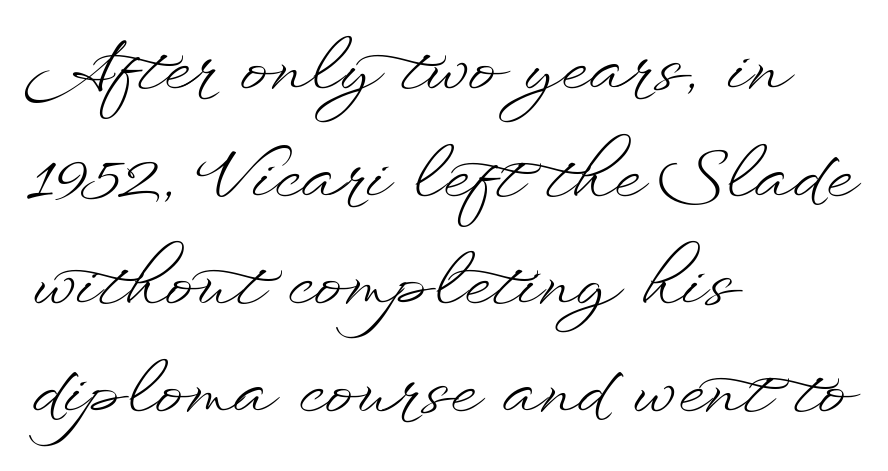
Q: Is the text bold? A: No.
Q: Is the text italic (slanted)? A: Yes.
Q: Is the text underlined? A: No.
Q: How is the paragraph aligned? A: Left-aligned.
Q: Is the spacing between letters normal or unusually wide? A: Normal.
Q: Is the spacing between lines tight, normal or loose? A: Normal.
Q: Width (condensed, normal, or wide)? A: Wide.
Q: Stroke contrast? A: Low.
Q: x-height? A: Small.
Q: Monospaced? A: No.
